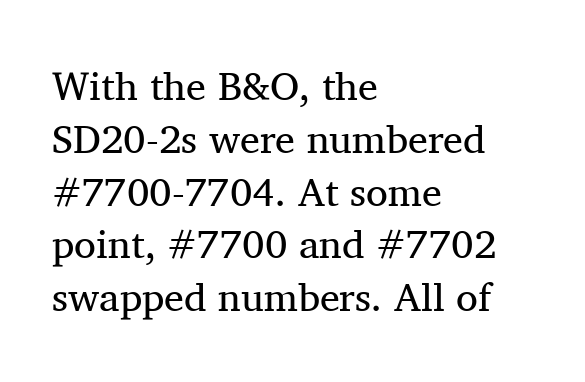
The image shows 40 px regular-weight serif type, upright; set left-aligned, normal line spacing (1.32x), normal letter spacing, not underlined; medium stroke contrast and a medium x-height.
